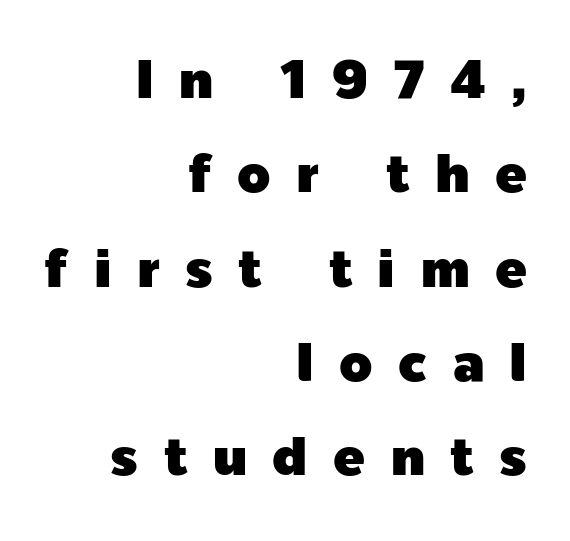
{"serif": "no", "italic": "no", "width": "normal", "x_height": "medium", "monospaced": "no", "underline": "no", "align": "right", "line_spacing_ratio": 1.78, "letter_spacing": "wide", "letter_spacing_em": 0.48, "glyph_px": 53}
